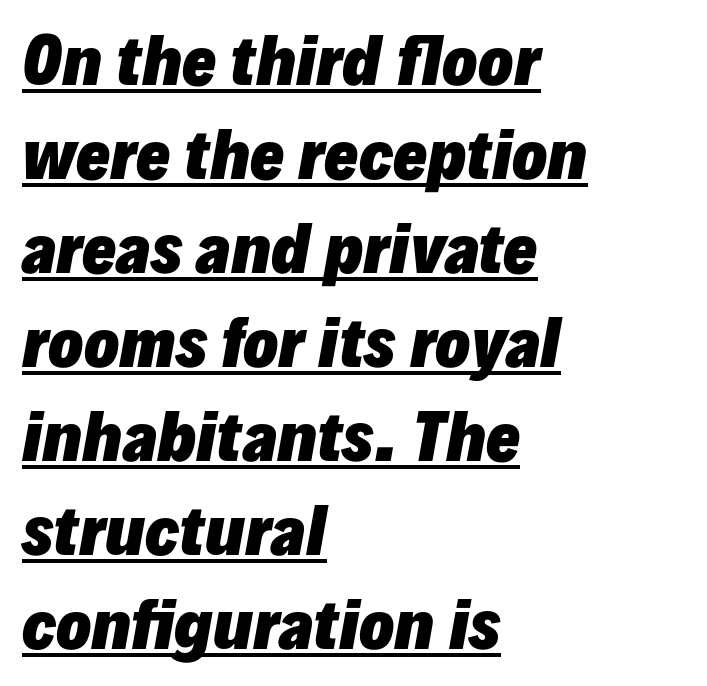
Q: Is the text bold? A: Yes.
Q: Is the text italic (slanted)? A: Yes, it leans right by about 10 degrees.
Q: Is the text underlined? A: Yes.
Q: How is the paragraph aligned? A: Left-aligned.
Q: Is the spacing between letters normal or unusually wide? A: Normal.
Q: Is the spacing between lines tight, normal or loose? A: Normal.
Q: Width (condensed, normal, or wide)? A: Normal.
Q: Stroke contrast? A: Low.
Q: x-height? A: Medium.
Q: Monospaced? A: No.
